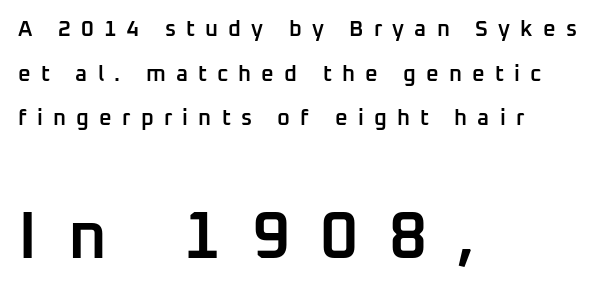
Does the weight exceed regular? Yes, but only to semibold. Line starts are locked; line ends wander. The passage shown is typed in a proportional face where columns would drift. Regarding serifs, this sample does without them. Notice the wide empty band between every row — that's loose leading.
